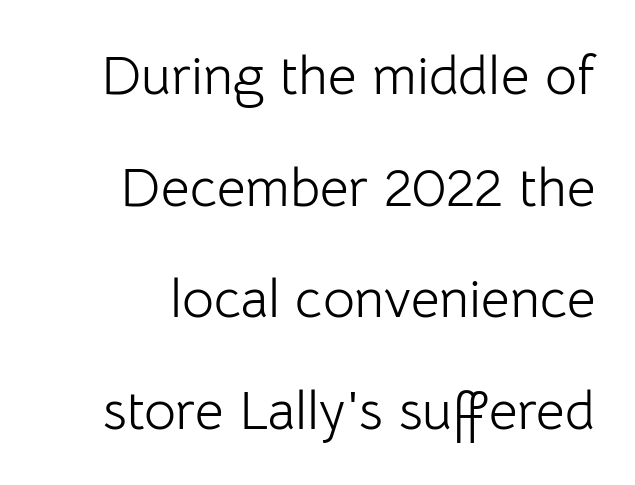
Q: Is the text bold? A: No.
Q: Is the text italic (slanted)? A: No, it is upright.
Q: Is the typeface a serif or a sans-serif typeface? A: Sans-serif.
Q: Is the text underlined? A: No.
Q: Is the spacing between letters normal or unusually wide? A: Normal.
Q: Is the spacing between lines tight, normal or loose? A: Loose.
Q: Width (condensed, normal, or wide)? A: Normal.
Q: Stroke contrast? A: Low.
Q: x-height? A: Medium.
Q: Monospaced? A: No.
